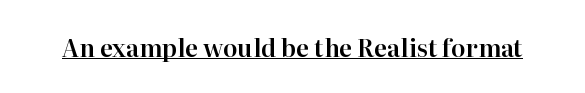
The image shows 24 px text type, upright; set normal letter spacing, underlined.
